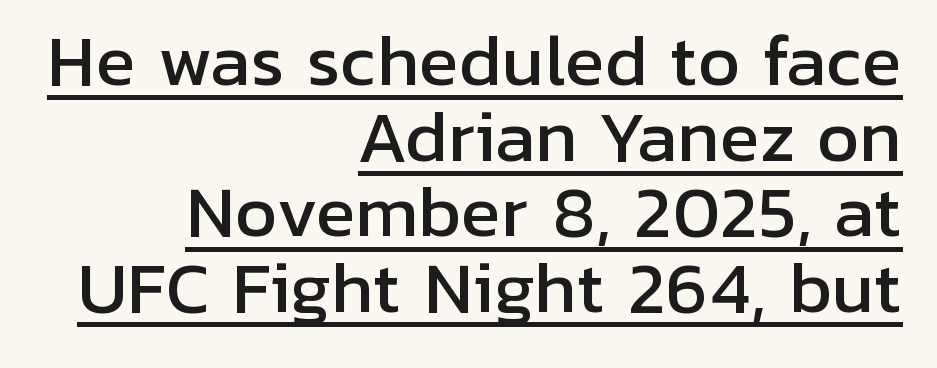
A rule runs beneath these lines of type. Quick note: not italic, upright. In terms of leading, this rendering errs on the cramped side. Inter-character spacing is left at the font's built-in metrics. Serifs: no, the terminals of the letterforms are clean.
